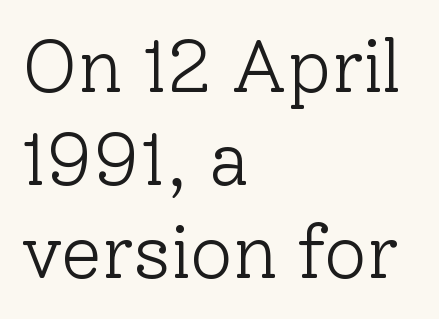
Q: Is the text bold? A: No.
Q: Is the text italic (slanted)? A: No, it is upright.
Q: Is the typeface a serif or a sans-serif typeface? A: Serif.
Q: Is the text underlined? A: No.
Q: How is the paragraph aligned? A: Left-aligned.
Q: Is the spacing between letters normal or unusually wide? A: Normal.
Q: Is the spacing between lines tight, normal or loose? A: Normal.
Q: Width (condensed, normal, or wide)? A: Normal.
Q: Stroke contrast? A: Low.
Q: x-height? A: Medium.
Q: Monospaced? A: No.
